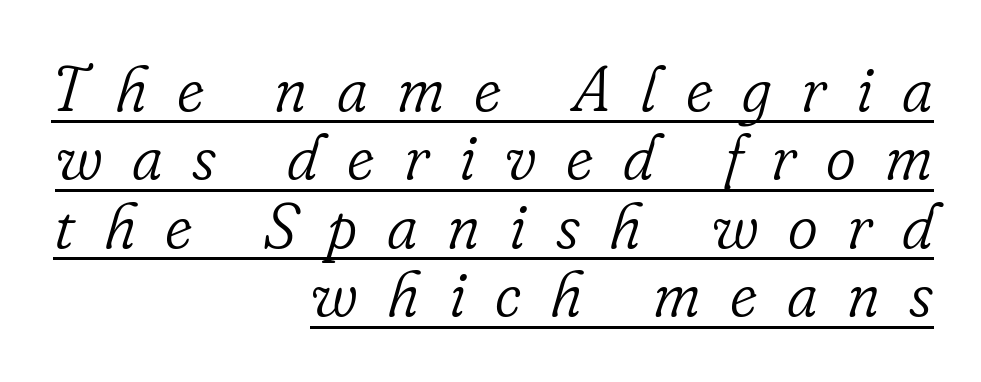
Vertical stems look standard width or narrower in stroke. Is there an underline? Yes — a line sits under the letters. Characters follow at a spacing far wider than the type designer built in. Caption: multi-line text, flush right, ragged left. The designer dialed line spacing down below the default.
